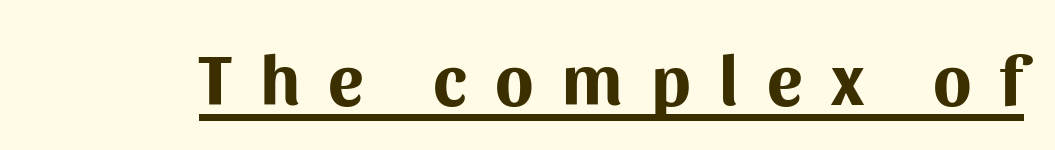
The image shows 71 px bold sans-serif type, upright; set unusually wide letter spacing (+0.4 em), underlined; medium stroke contrast and a medium x-height.
